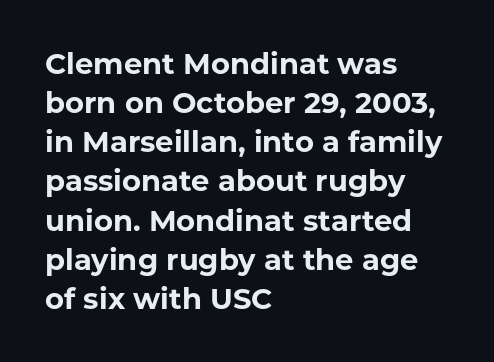
{"serif": "no", "italic": "no", "bold": "yes", "weight": "bold", "width": "normal", "stroke_contrast": "low", "x_height": "medium", "monospaced": "no", "underline": "no", "align": "left", "line_spacing": "normal", "line_spacing_ratio": 1.35, "letter_spacing": "normal", "letter_spacing_em": 0.0, "glyph_px": 29}
